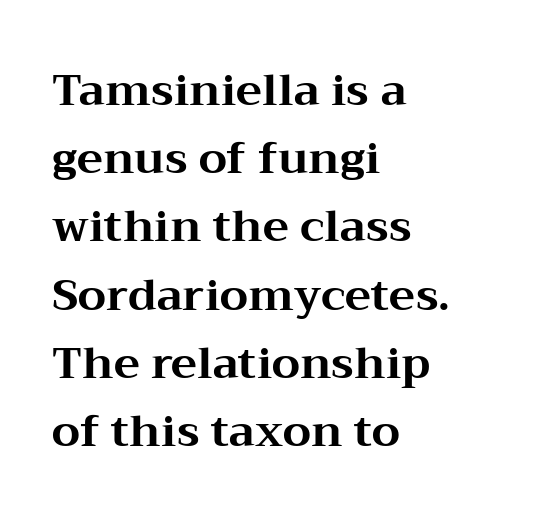
Q: Is the text bold? A: Yes.
Q: Is the text italic (slanted)? A: No, it is upright.
Q: Is the typeface a serif or a sans-serif typeface? A: Serif.
Q: Is the text underlined? A: No.
Q: How is the paragraph aligned? A: Left-aligned.
Q: Is the spacing between letters normal or unusually wide? A: Normal.
Q: Is the spacing between lines tight, normal or loose? A: Normal.
Q: Width (condensed, normal, or wide)? A: Wide.
Q: Stroke contrast? A: Medium.
Q: x-height? A: Medium.
Q: Monospaced? A: No.
